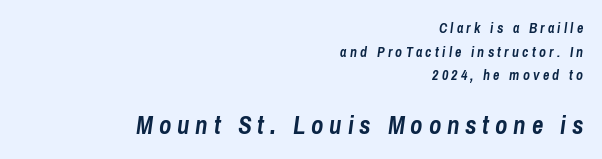
Q: Is the text bold? A: Yes.
Q: Is the text italic (slanted)? A: Yes, it leans right by about 8 degrees.
Q: Is the text underlined? A: No.
Q: How is the paragraph aligned? A: Right-aligned.
Q: Is the spacing between letters normal or unusually wide? A: Unusually wide.
Q: Is the spacing between lines tight, normal or loose? A: Normal.
Q: Which block of text is set in a larger size, the first (top) or the second (bottom)? A: The second (bottom) one.
